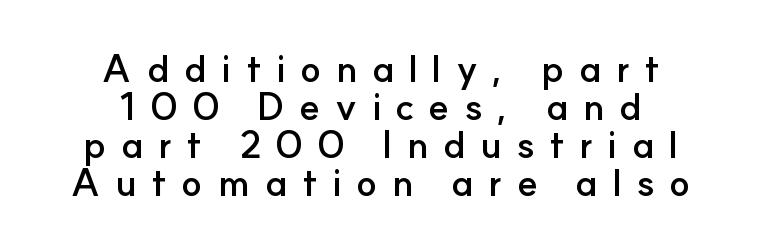
Q: Is the text bold? A: Yes.
Q: Is the text italic (slanted)? A: No, it is upright.
Q: Is the typeface a serif or a sans-serif typeface? A: Sans-serif.
Q: Is the text underlined? A: No.
Q: How is the paragraph aligned? A: Centered.
Q: Is the spacing between letters normal or unusually wide? A: Unusually wide.
Q: Is the spacing between lines tight, normal or loose? A: Tight.
Q: Width (condensed, normal, or wide)? A: Normal.
Q: Stroke contrast? A: Low.
Q: x-height? A: Small.
Q: Monospaced? A: No.
